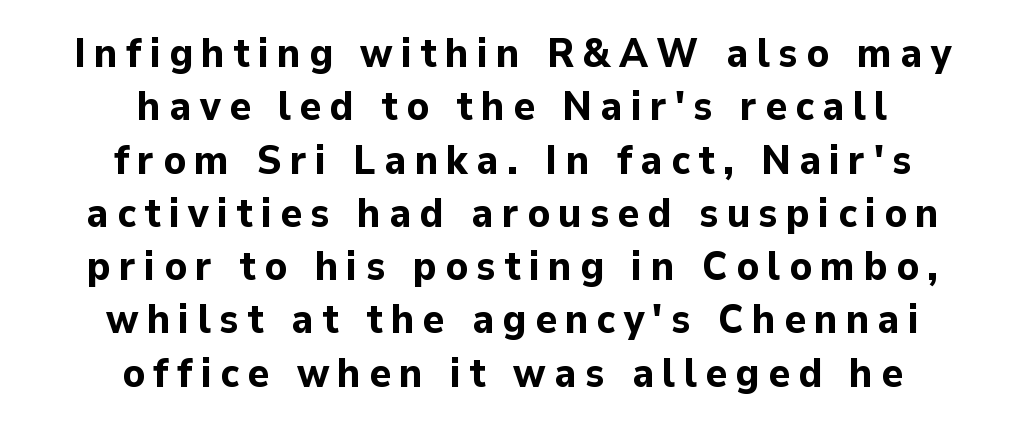
The image shows 41 px bold sans-serif type, upright; set centered, normal line spacing (1.3x), unusually wide letter spacing (+0.2 em), not underlined; low stroke contrast and a medium x-height.
